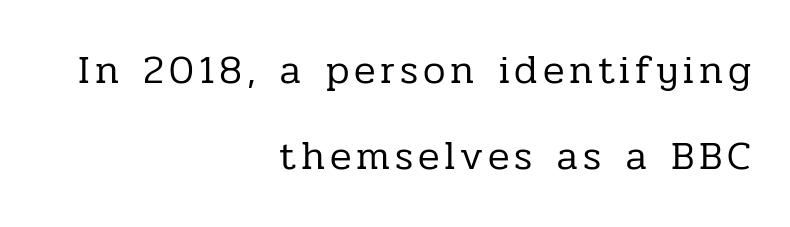
The image shows 40 px regular-weight serif type, upright; set right-aligned, loose line spacing (2.16x), not underlined; low stroke contrast and a medium x-height.
